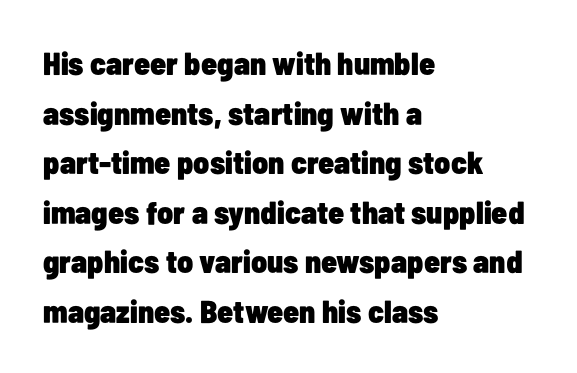
{"serif": "no", "italic": "no", "bold": "yes", "weight": "heavy", "width": "condensed", "stroke_contrast": "low", "x_height": "medium", "monospaced": "no", "underline": "no", "align": "left", "line_spacing": "normal", "line_spacing_ratio": 1.55, "letter_spacing": "normal", "letter_spacing_em": 0.0, "glyph_px": 32}
